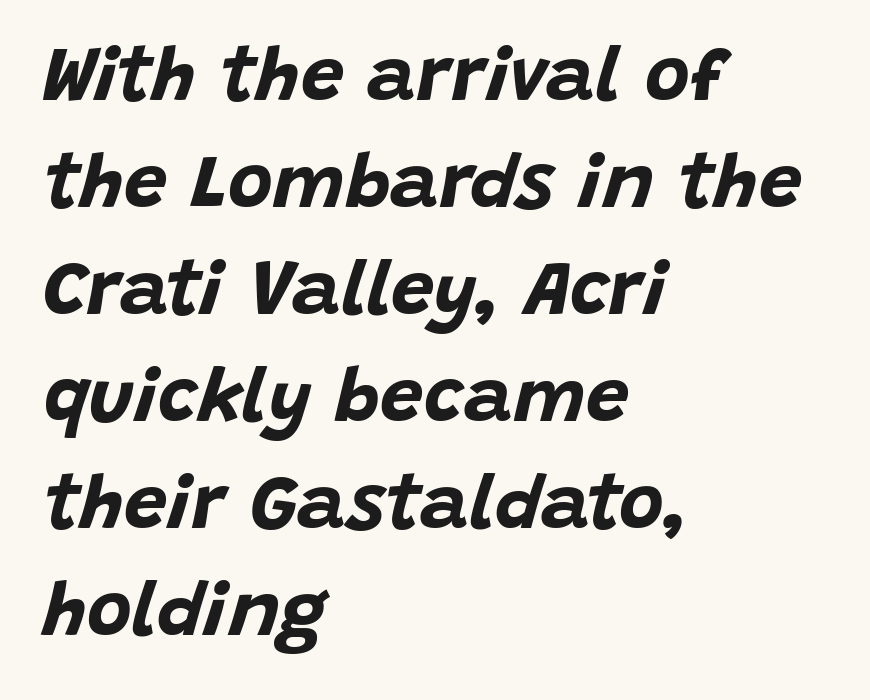
Baseline-to-baseline distance is the conventional proportion of letter height. A typesetter would call this zero additional tracking. Heavy, bold letterforms. The rag falls on the right side of this text block.
